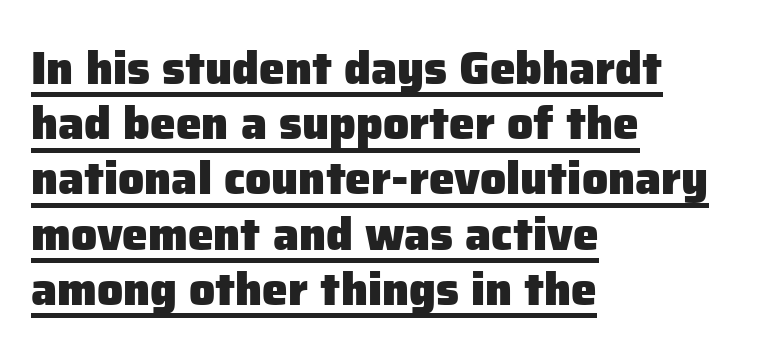
Q: Is the text bold? A: Yes.
Q: Is the text italic (slanted)? A: No, it is upright.
Q: Is the typeface a serif or a sans-serif typeface? A: Sans-serif.
Q: Is the text underlined? A: Yes.
Q: How is the paragraph aligned? A: Left-aligned.
Q: Is the spacing between letters normal or unusually wide? A: Normal.
Q: Width (condensed, normal, or wide)? A: Normal.
Q: Stroke contrast? A: Low.
Q: x-height? A: Medium.
Q: Monospaced? A: No.
